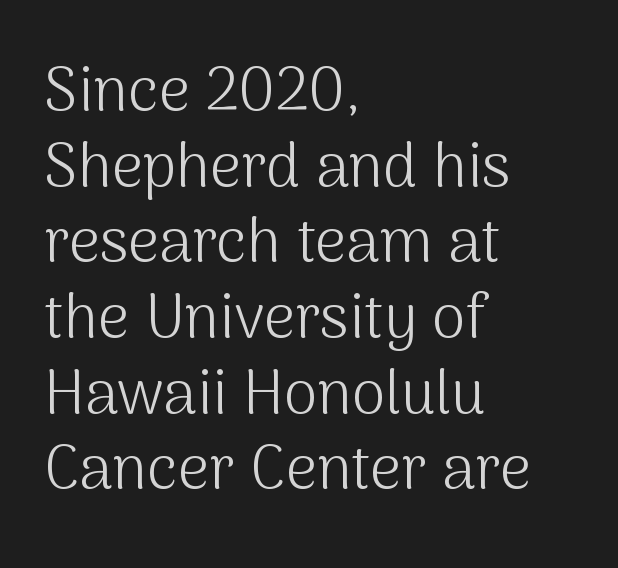
{"serif": "no", "italic": "no", "bold": "no", "weight": "light", "width": "normal", "stroke_contrast": "medium", "x_height": "medium", "monospaced": "no", "underline": "no", "align": "left", "line_spacing_ratio": 1.24, "letter_spacing": "normal", "letter_spacing_em": 0.0, "glyph_px": 61}
